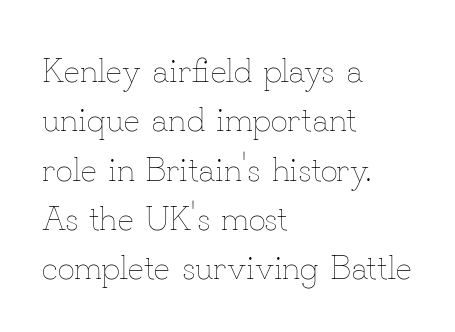
Q: Is the text bold? A: No.
Q: Is the text italic (slanted)? A: No, it is upright.
Q: Is the text underlined? A: No.
Q: How is the paragraph aligned? A: Left-aligned.
Q: Is the spacing between letters normal or unusually wide? A: Normal.
Q: Is the spacing between lines tight, normal or loose? A: Normal.
Q: Width (condensed, normal, or wide)? A: Normal.
Q: Stroke contrast? A: Low.
Q: x-height? A: Small.
Q: Monospaced? A: No.
